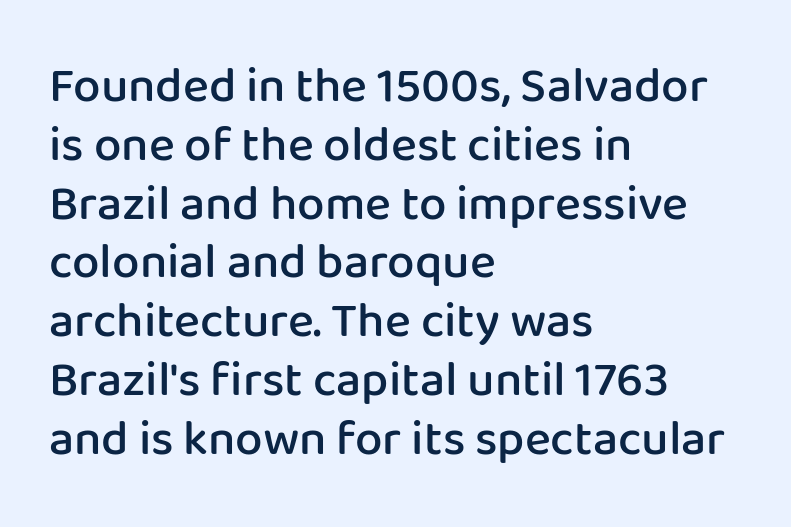
{"serif": "no", "italic": "no", "bold": "semi", "weight": "semibold", "width": "normal", "stroke_contrast": "low", "x_height": "medium", "monospaced": "no", "underline": "no", "align": "left", "line_spacing_ratio": 1.2, "letter_spacing": "normal", "letter_spacing_em": 0.0, "glyph_px": 49}
